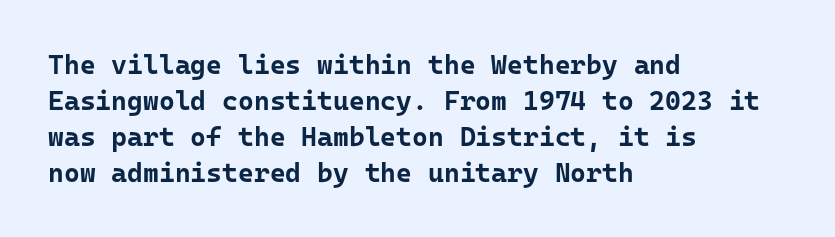
Is there much room between lines? A standard amount, neither cramped nor airy. This rendering features lettering with no underline. The typography opts for an upright posture over an oblique one. Standard letterfit; no display-style spreading of the glyphs. Line starts are locked; line ends wander. Heavy-handed strokes throughout: this text is bold.
